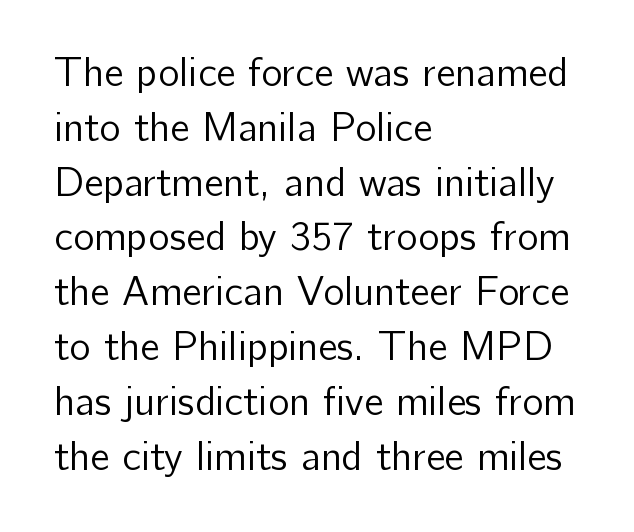
The image shows 40 px regular-weight sans-serif type, upright; set left-aligned, normal line spacing (1.37x), normal letter spacing, not underlined; low stroke contrast and a medium x-height.
